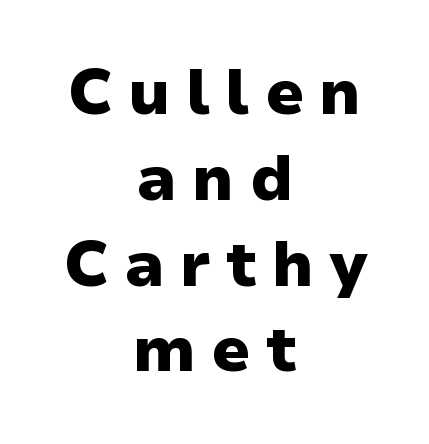
Q: Is the text bold? A: Yes.
Q: Is the text italic (slanted)? A: No, it is upright.
Q: Is the typeface a serif or a sans-serif typeface? A: Sans-serif.
Q: Is the text underlined? A: No.
Q: How is the paragraph aligned? A: Centered.
Q: Is the spacing between letters normal or unusually wide? A: Unusually wide.
Q: Is the spacing between lines tight, normal or loose? A: Normal.
Q: Width (condensed, normal, or wide)? A: Normal.
Q: Stroke contrast? A: Low.
Q: x-height? A: Medium.
Q: Monospaced? A: No.
